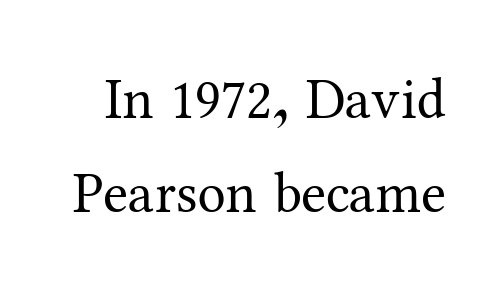
Q: Is the text bold? A: No.
Q: Is the text italic (slanted)? A: No, it is upright.
Q: Is the typeface a serif or a sans-serif typeface? A: Serif.
Q: Is the text underlined? A: No.
Q: Is the spacing between letters normal or unusually wide? A: Normal.
Q: Is the spacing between lines tight, normal or loose? A: Normal.
Q: Width (condensed, normal, or wide)? A: Normal.
Q: Stroke contrast? A: Medium.
Q: x-height? A: Medium.
Q: Monospaced? A: No.
